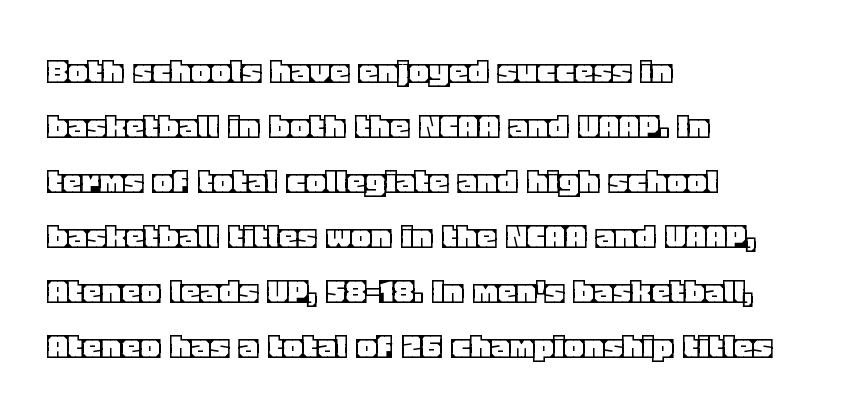
Standard letterfit; no display-style spreading of the glyphs. Layout note: lines flush left. Check under the words: just untouched page. Do the letters lean? They stand straight.
